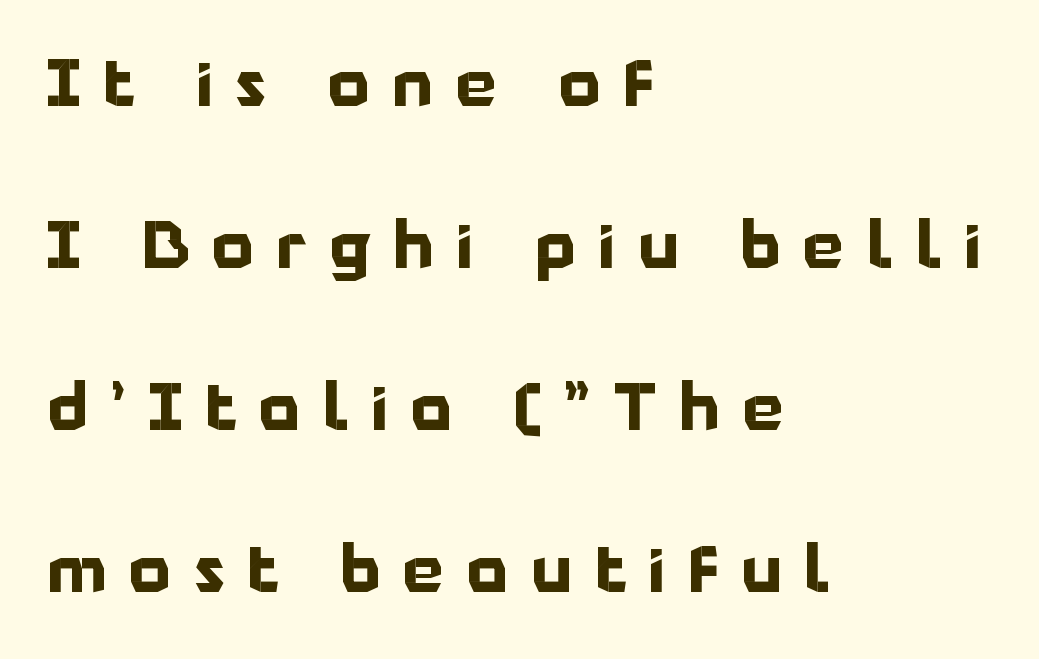
Plain, unruled lines of type. This rendering widens character spacing well past its baseline value. The letters advance in unequal steps, a hallmark of proportional type. Stroke thickness is high; the sample reads as a true bold. It's the straight-up-and-down kind of type. Unlike a traditional serif, this face leaves its strokes unadorned.
